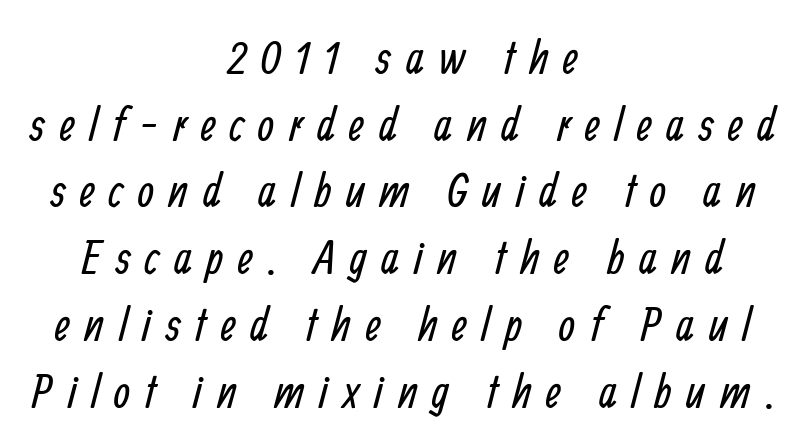
Which margin do the lines hug? Neither — every line sits in the middle. Decoration check: the copy has no underline. The face used here is proportionally spaced, like ordinary book or web type. Summary of vertical rhythm: regular, with standard interline spacing. You could only call the tracking loose — the letters float apart.
